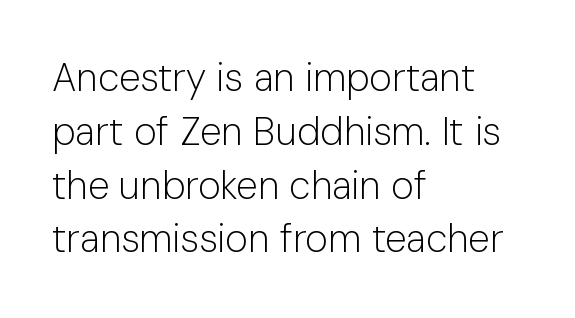
The image shows 39 px light sans-serif type, upright; set left-aligned, normal line spacing (1.38x), normal letter spacing, not underlined; low stroke contrast and a medium x-height.
